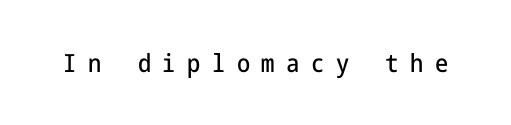
Upright lettering throughout. Compared with typical body copy, the letter spacing here is much looser. Check under the words: just untouched page.
